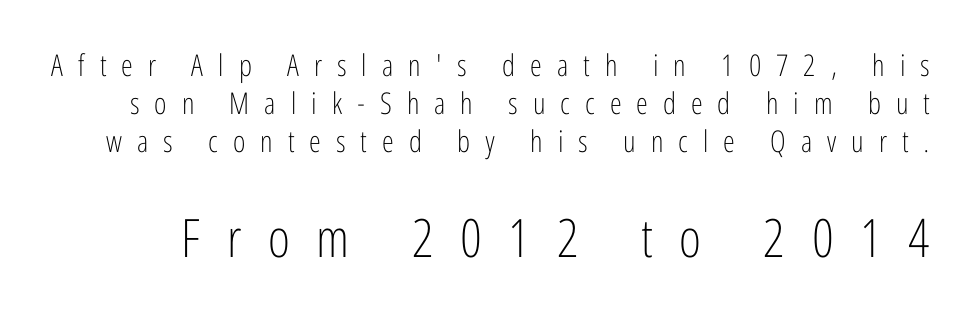
The image shows 53 px light, condensed sans-serif type, upright; set normal line spacing (1.27x), unusually wide letter spacing (+0.5 em), not underlined; the second (bottom) block is 1.77x larger; low stroke contrast and a medium x-height.
